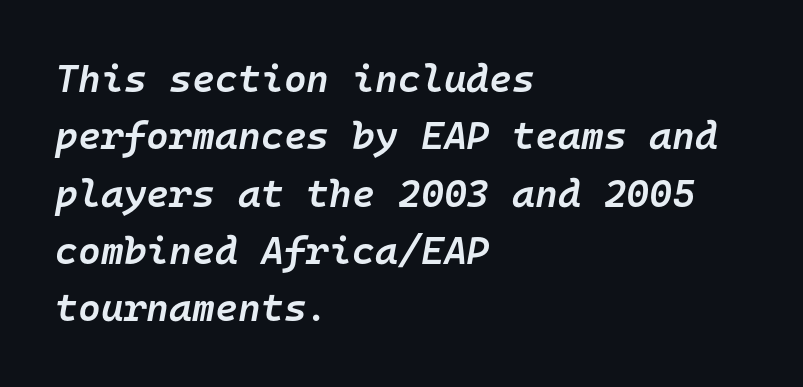
{"italic": "yes", "lean": "right", "slant_degrees": 10, "bold": "semi", "weight": "semibold", "width": "normal", "stroke_contrast": "low", "x_height": "medium", "monospaced": "yes", "underline": "no", "align": "left", "line_spacing": "normal", "line_spacing_ratio": 1.47, "letter_spacing": "normal", "letter_spacing_em": 0.0, "glyph_px": 39}
